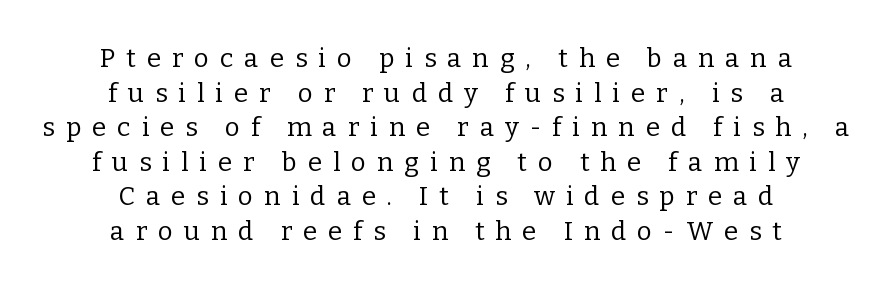
Q: Is the text bold? A: No.
Q: Is the text italic (slanted)? A: No, it is upright.
Q: Is the text underlined? A: No.
Q: How is the paragraph aligned? A: Centered.
Q: Is the spacing between letters normal or unusually wide? A: Unusually wide.
Q: Is the spacing between lines tight, normal or loose? A: Normal.
